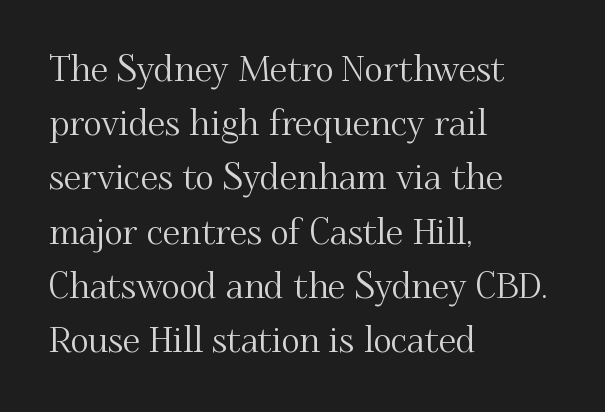
Q: Is the text italic (slanted)? A: No, it is upright.
Q: Is the typeface a serif or a sans-serif typeface? A: Serif.
Q: Is the text underlined? A: No.
Q: How is the paragraph aligned? A: Left-aligned.
Q: Is the spacing between letters normal or unusually wide? A: Normal.
Q: Is the spacing between lines tight, normal or loose? A: Normal.
Q: Width (condensed, normal, or wide)? A: Normal.
Q: Stroke contrast? A: Medium.
Q: x-height? A: Small.
Q: Monospaced? A: No.
